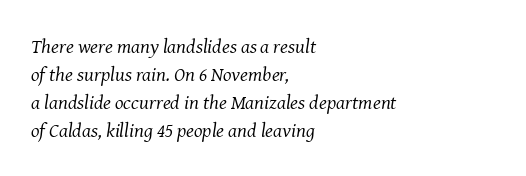
The image shows 20 px text type, italic (leaning right); set left-aligned, normal line spacing (1.4x), normal letter spacing, not underlined.
